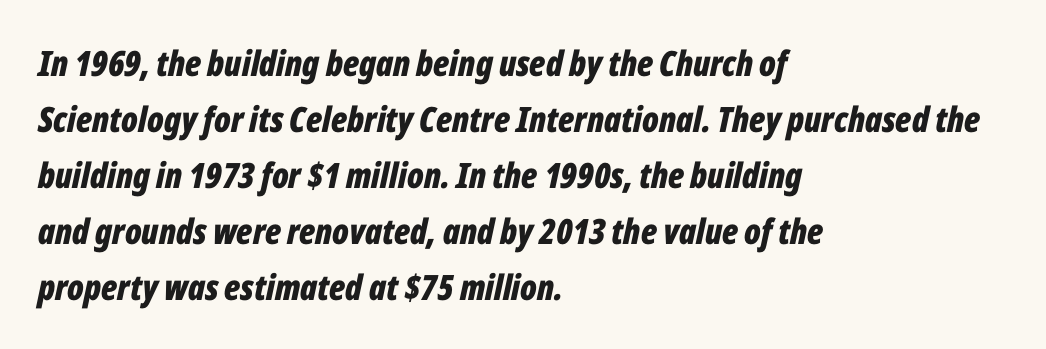
Q: Is the text bold? A: Yes.
Q: Is the text italic (slanted)? A: Yes, it leans right by about 12 degrees.
Q: Is the text underlined? A: No.
Q: How is the paragraph aligned? A: Left-aligned.
Q: Is the spacing between letters normal or unusually wide? A: Normal.
Q: Is the spacing between lines tight, normal or loose? A: Normal.
Q: Width (condensed, normal, or wide)? A: Condensed.
Q: Stroke contrast? A: Low.
Q: x-height? A: Medium.
Q: Monospaced? A: No.
